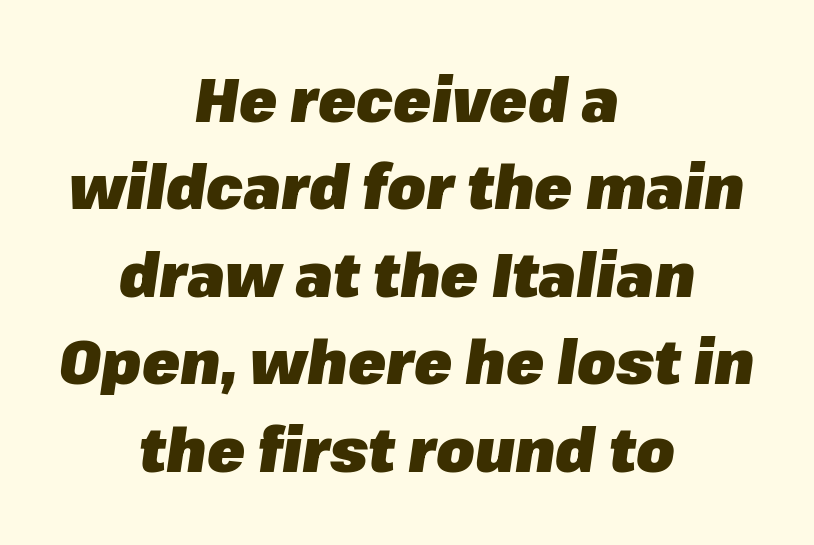
Proportional: the letters do not fall into vertical columns. Every row of glyphs is offset so its center matches the block's center. The line-height multiplier appears to be the usual default. Descender tails drop into unmarked territory. Look at the stroke-to-counter ratio: heavy, a bold. The face used here is rendered with its standard letterfit.
